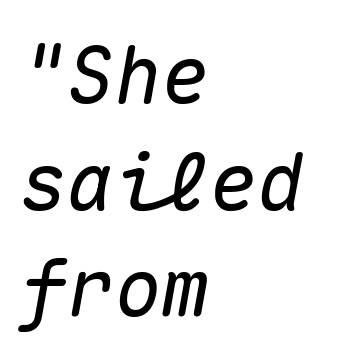
In terms of letterspacing, this is plain default setting. Clear beneath every line of the passage. Slanted lettering throughout. Every row of glyphs begins at an identical x-position on the left. A typesetter would call this monospace, since all characters share one set width.
